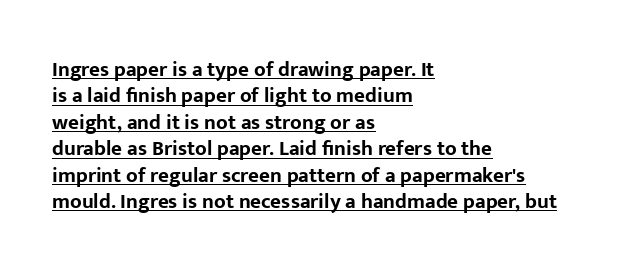
The image shows 21 px bold type, upright; set left-aligned, normal line spacing (1.26x), normal letter spacing, underlined.
